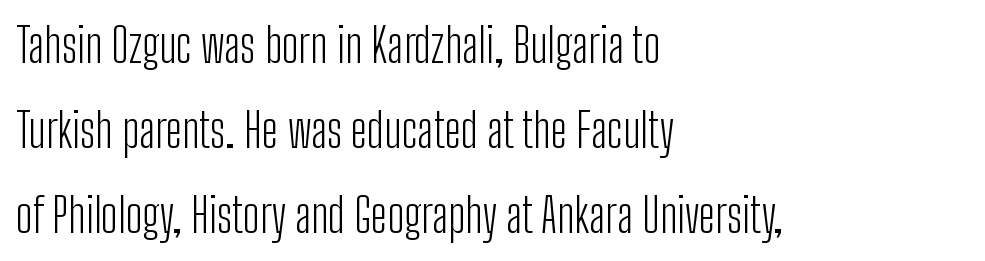
Q: Is the text bold? A: No.
Q: Is the text italic (slanted)? A: No, it is upright.
Q: Is the typeface a serif or a sans-serif typeface? A: Sans-serif.
Q: Is the text underlined? A: No.
Q: How is the paragraph aligned? A: Left-aligned.
Q: Is the spacing between letters normal or unusually wide? A: Normal.
Q: Width (condensed, normal, or wide)? A: Condensed.
Q: Stroke contrast? A: Low.
Q: x-height? A: Medium.
Q: Monospaced? A: No.
